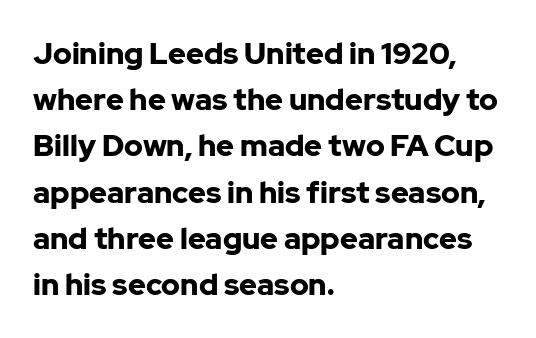
The image shows 30 px bold sans-serif type, upright; set left-aligned, normal line spacing (1.54x), normal letter spacing, not underlined; low stroke contrast and a medium x-height.
